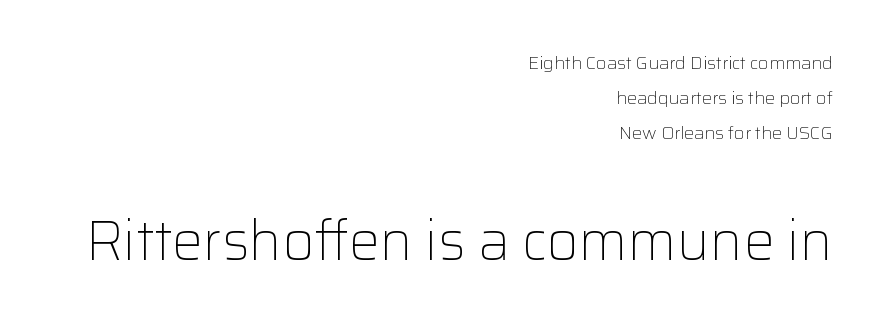
What stands out about the letter spacing? Nothing — it is the standard amount. The later block is typeset at a bigger size than the earlier block. Students, observe: this is what heavily led, spacious text looks like. The text was rendered using a sans face with plain stroke endings. Descenders are the only things crossing below the line. Short and long lines alike share a common ending point at right.
